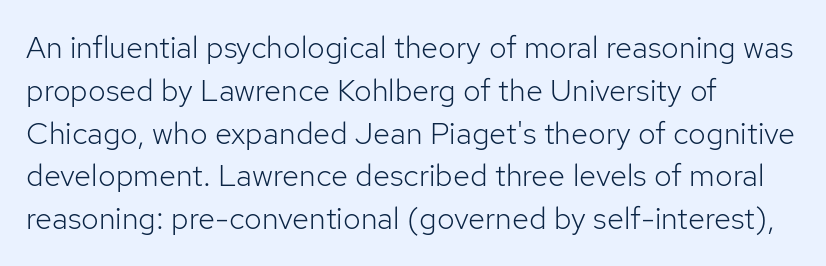
{"serif": "no", "italic": "no", "bold": "no", "weight": "light", "width": "normal", "stroke_contrast": "low", "x_height": "medium", "monospaced": "no", "underline": "no", "align": "left", "line_spacing": "normal", "line_spacing_ratio": 1.38, "letter_spacing": "normal", "letter_spacing_em": 0.0, "glyph_px": 31}
